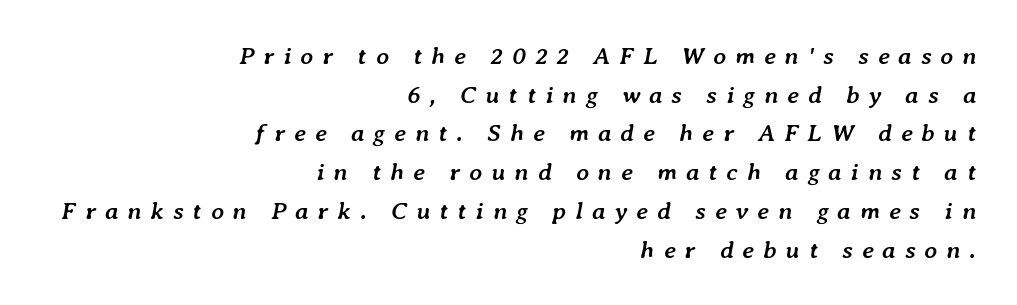
{"italic": "yes", "lean": "right", "slant_degrees": 7, "bold": "yes", "underline": "no", "align": "right", "line_spacing": "normal", "line_spacing_ratio": 1.55, "letter_spacing": "wide", "letter_spacing_em": 0.36, "glyph_px": 25}
